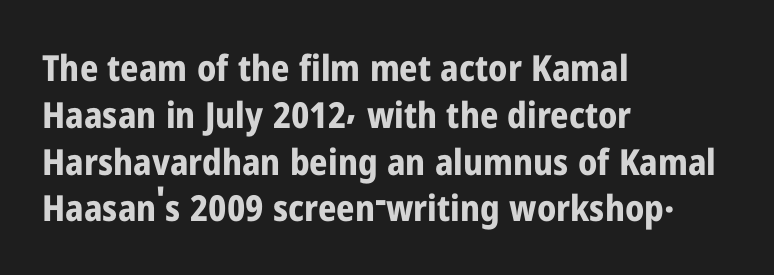
The image shows 36 px bold, condensed sans-serif type, upright; set left-aligned, normal line spacing (1.3x), normal letter spacing, not underlined; low stroke contrast and a medium x-height.
